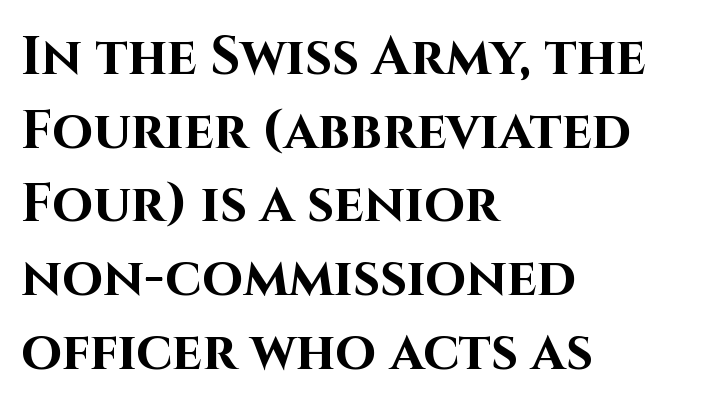
Q: Is the text bold? A: Yes.
Q: Is the text italic (slanted)? A: No, it is upright.
Q: Is the typeface a serif or a sans-serif typeface? A: Sans-serif.
Q: Is the text underlined? A: No.
Q: How is the paragraph aligned? A: Left-aligned.
Q: Is the spacing between letters normal or unusually wide? A: Normal.
Q: Is the spacing between lines tight, normal or loose? A: Normal.
Q: Width (condensed, normal, or wide)? A: Normal.
Q: Stroke contrast? A: High.
Q: x-height? A: Large.
Q: Monospaced? A: No.
